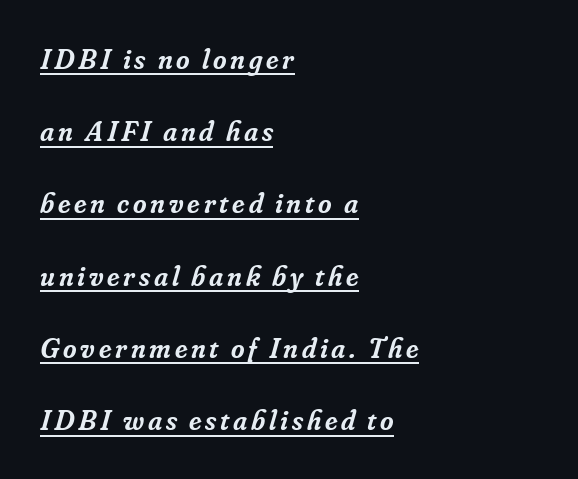
The image shows 29 px semibold serif type, italic (leaning right); set left-aligned, loose line spacing (2.49x), underlined; low stroke contrast and a small x-height.
